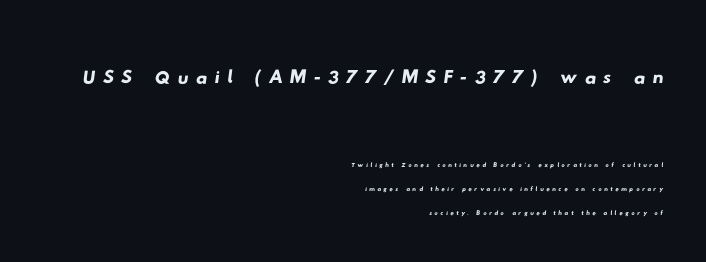
{"serif": "no", "width": "wide", "stroke_contrast": "low", "x_height": "small", "monospaced": "no", "underline": "no", "align": "right", "line_spacing": "normal", "line_spacing_ratio": 1.4, "larger_block": "first", "size_ratio": 2.94, "glyph_px": 50}
